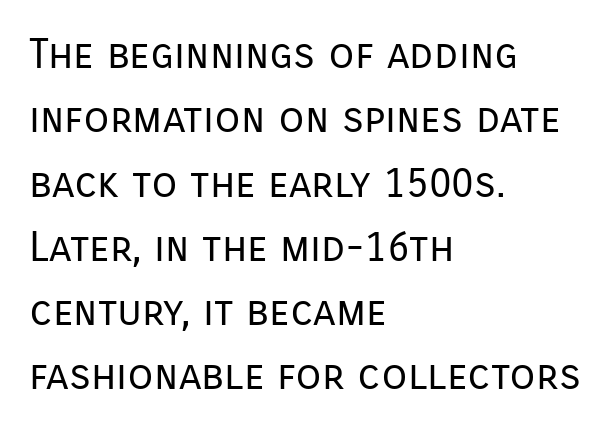
The image shows 42 px regular-weight sans-serif type, upright; set left-aligned, normal line spacing (1.53x), normal letter spacing, not underlined; low stroke contrast and a medium x-height.
